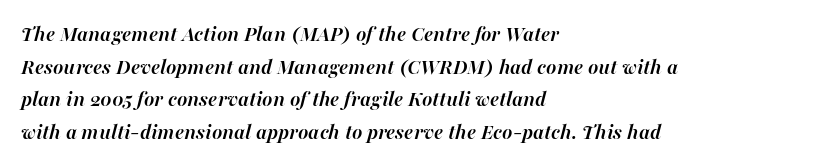
{"italic": "yes", "lean": "right", "slant_degrees": 16, "bold": "yes", "underline": "no", "align": "left", "line_spacing": "normal", "line_spacing_ratio": 1.48, "letter_spacing": "normal", "letter_spacing_em": 0.0, "glyph_px": 22}
